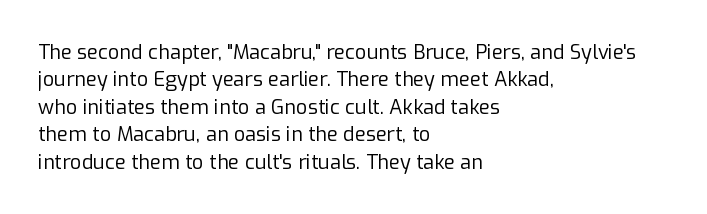
{"italic": "no", "bold": "no", "underline": "no", "align": "left", "line_spacing": "normal", "line_spacing_ratio": 1.37, "letter_spacing": "normal", "letter_spacing_em": 0.0, "glyph_px": 20}
